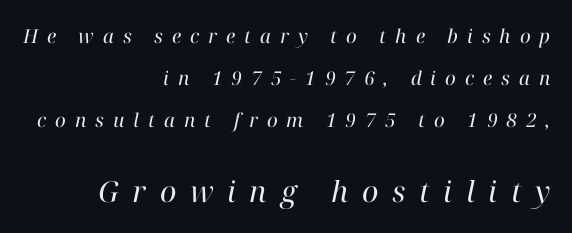
The image shows 29 px regular-weight serif type, italic (leaning right); set right-aligned, loose line spacing (2.2x), unusually wide letter spacing (+0.47 em), not underlined; the second (bottom) block is 1.53x larger; high stroke contrast and a medium x-height.
